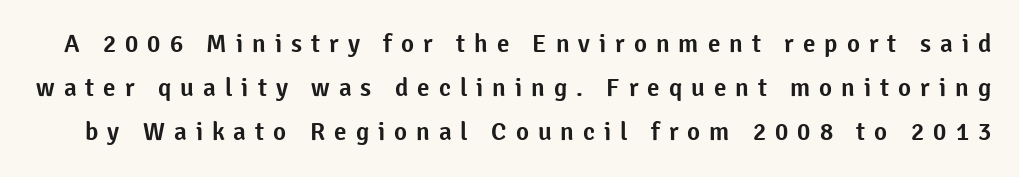
{"italic": "no", "underline": "no", "line_spacing_ratio": 1.77, "letter_spacing": "wide", "letter_spacing_em": 0.36, "glyph_px": 25}
